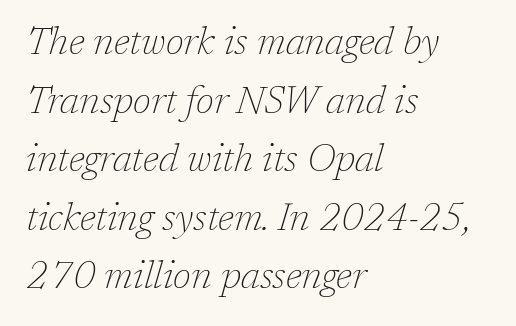
Q: Is the text bold? A: No.
Q: Is the text italic (slanted)? A: Yes, it leans right by about 17 degrees.
Q: Is the typeface a serif or a sans-serif typeface? A: Serif.
Q: Is the text underlined? A: No.
Q: How is the paragraph aligned? A: Left-aligned.
Q: Is the spacing between letters normal or unusually wide? A: Normal.
Q: Is the spacing between lines tight, normal or loose? A: Normal.
Q: Width (condensed, normal, or wide)? A: Normal.
Q: Stroke contrast? A: Low.
Q: x-height? A: Medium.
Q: Monospaced? A: No.
